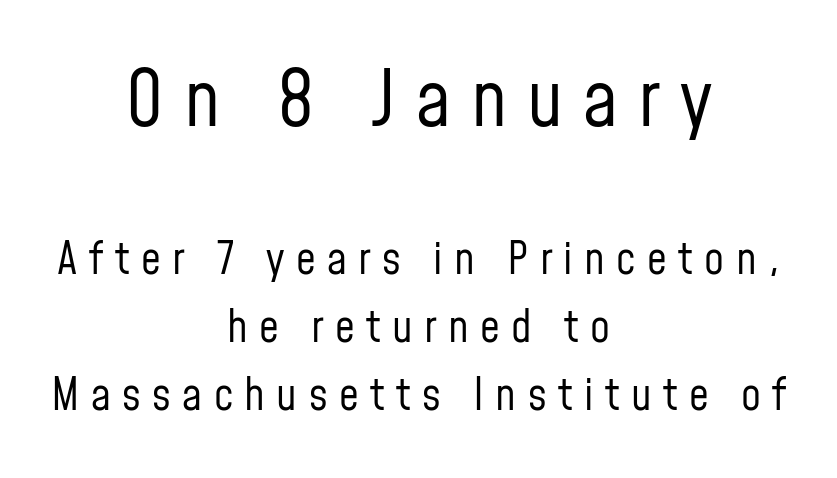
The image shows 77 px regular-weight, condensed sans-serif type, upright; set centered, normal line spacing (1.55x), unusually wide letter spacing (+0.26 em), not underlined; the first (top) block is 1.75x larger; low stroke contrast and a medium x-height.
